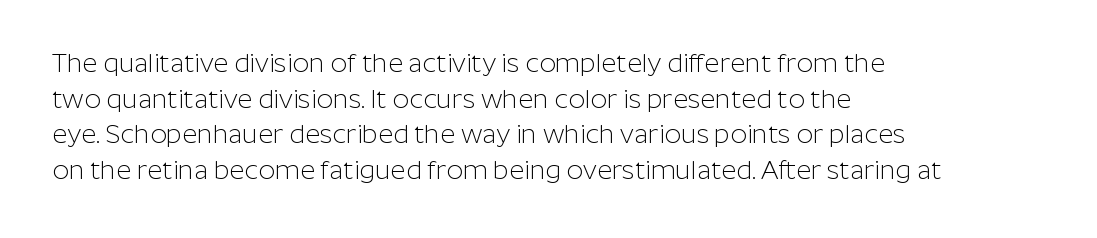
{"italic": "no", "bold": "no", "underline": "no", "align": "left", "line_spacing": "normal", "line_spacing_ratio": 1.37, "letter_spacing": "normal", "letter_spacing_em": 0.0, "glyph_px": 26}
